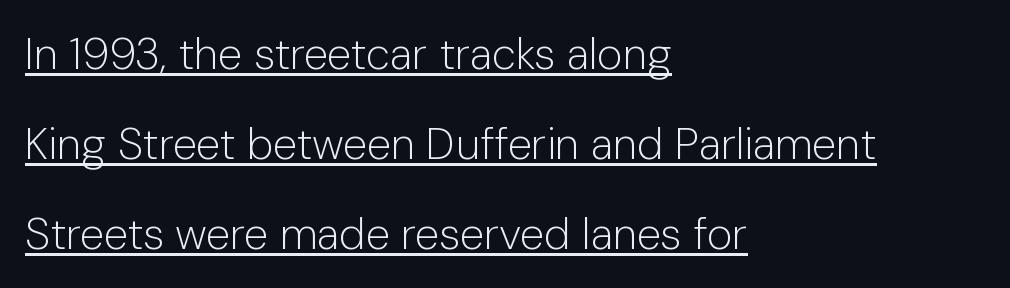
Layout note: lines flush left. The designer went with a sans here, leaving each stem footless. The letters advance in unequal steps, a hallmark of proportional type. In terms of posture, this sample is upright.
